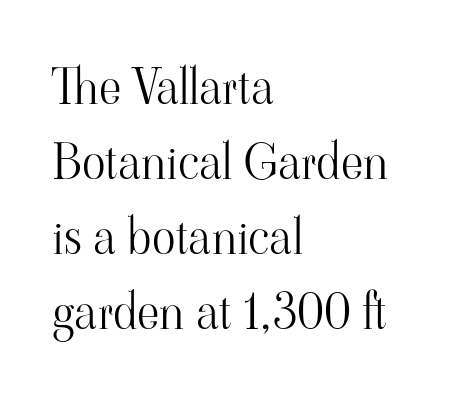
Q: Is the text bold? A: No.
Q: Is the text italic (slanted)? A: No, it is upright.
Q: Is the typeface a serif or a sans-serif typeface? A: Serif.
Q: Is the text underlined? A: No.
Q: How is the paragraph aligned? A: Left-aligned.
Q: Is the spacing between letters normal or unusually wide? A: Normal.
Q: Is the spacing between lines tight, normal or loose? A: Normal.
Q: Width (condensed, normal, or wide)? A: Normal.
Q: Stroke contrast? A: High.
Q: x-height? A: Small.
Q: Monospaced? A: No.
